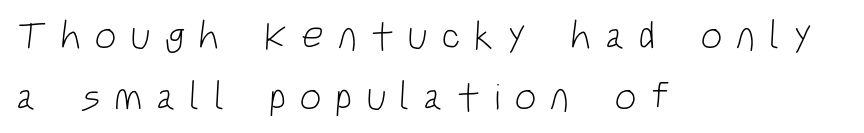
Glance below the letters and you will spot only blank space. The rows are spaced the way most documents space them. The strokes are not fattened; the text isn't bold. The font family rendered here belongs to the sans-serif group.
